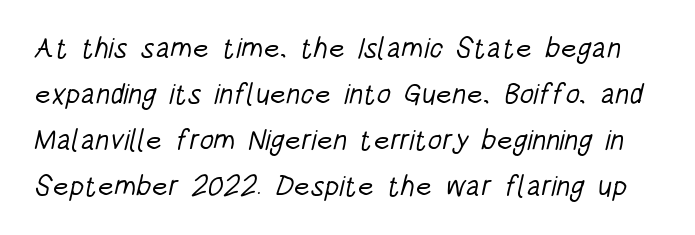
Q: Is the text bold? A: No.
Q: Is the typeface a serif or a sans-serif typeface? A: Sans-serif.
Q: Is the text underlined? A: No.
Q: Is the spacing between letters normal or unusually wide? A: Normal.
Q: Is the spacing between lines tight, normal or loose? A: Normal.
Q: Width (condensed, normal, or wide)? A: Condensed.
Q: Stroke contrast? A: Low.
Q: x-height? A: Large.
Q: Monospaced? A: No.
